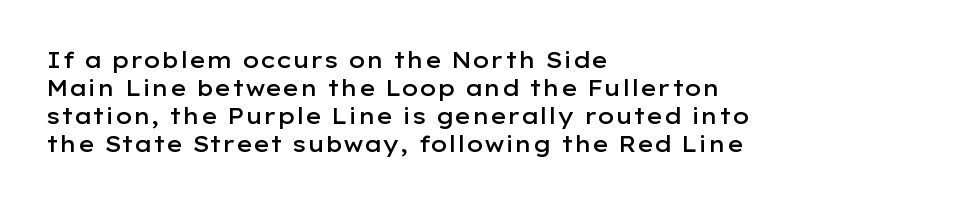
{"italic": "no", "bold": "semi", "underline": "no", "align": "left", "line_spacing": "normal", "line_spacing_ratio": 1.27, "letter_spacing": "normal", "letter_spacing_em": 0.0, "glyph_px": 22}
